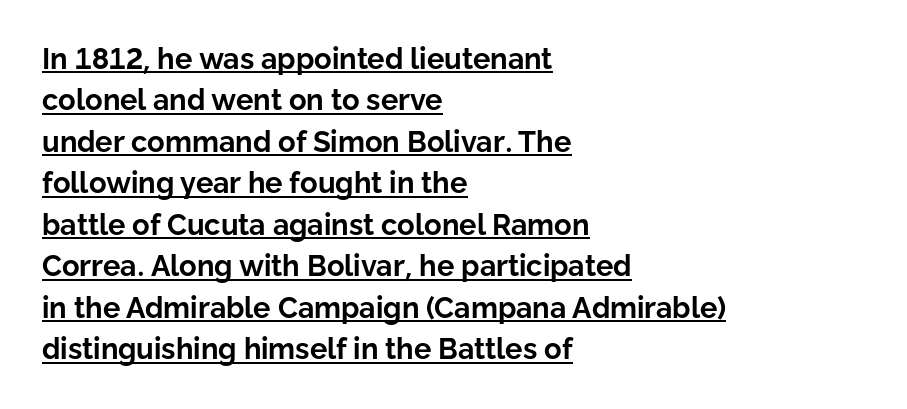
{"serif": "no", "italic": "no", "bold": "yes", "weight": "bold", "width": "normal", "stroke_contrast": "low", "x_height": "medium", "monospaced": "no", "underline": "yes", "align": "left", "line_spacing": "normal", "line_spacing_ratio": 1.43, "letter_spacing": "normal", "letter_spacing_em": 0.0, "glyph_px": 29}
